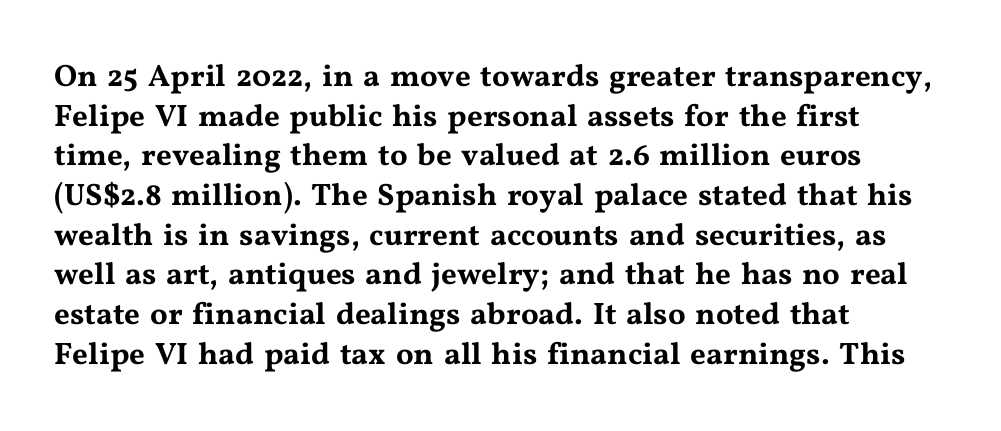
Honestly, the row spacing looks completely unremarkable. The ragged edge is on the right, which tells us the setting is flush left. Does the lettering tilt? It doesn't — this is upright. The string is rendered with underlining switched off. The face used here is proportionally spaced, like ordinary book or web type.
